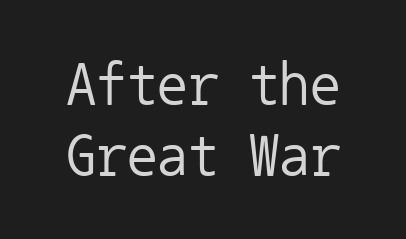
Q: Is the text bold? A: No.
Q: Is the text italic (slanted)? A: No, it is upright.
Q: Is the typeface a serif or a sans-serif typeface? A: Sans-serif.
Q: Is the text underlined? A: No.
Q: Is the spacing between letters normal or unusually wide? A: Normal.
Q: Width (condensed, normal, or wide)? A: Normal.
Q: Stroke contrast? A: Low.
Q: x-height? A: Medium.
Q: Monospaced? A: Yes.
